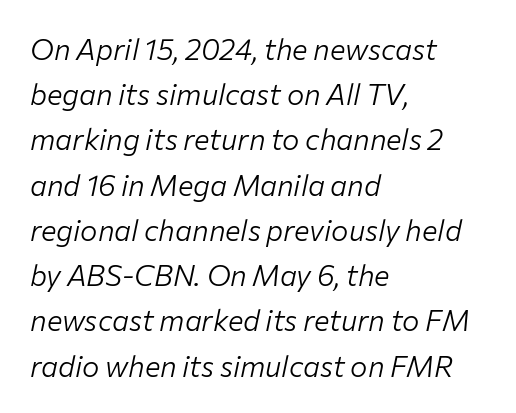
The image shows 29 px light type, italic (leaning right); set left-aligned, normal line spacing (1.56x), normal letter spacing, not underlined; low stroke contrast and a medium x-height.
